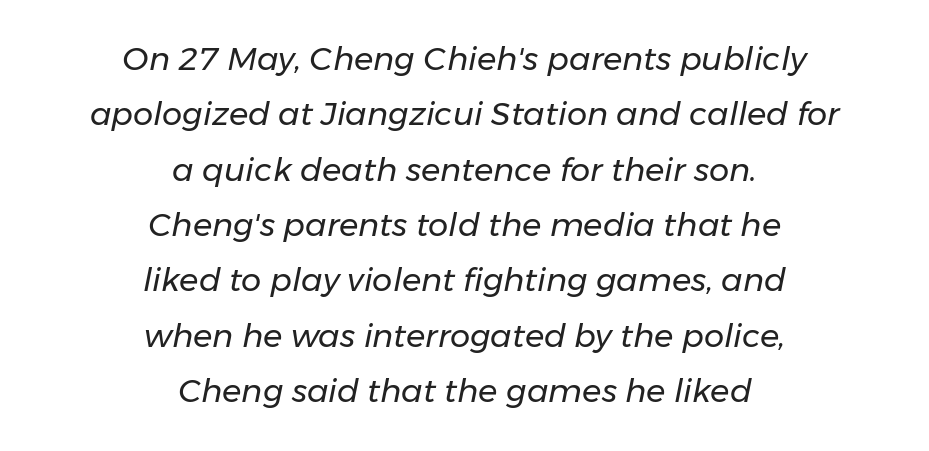
{"italic": "yes", "lean": "right", "slant_degrees": 11, "bold": "no", "weight": "regular", "width": "normal", "stroke_contrast": "low", "x_height": "medium", "monospaced": "no", "underline": "no", "align": "center", "line_spacing_ratio": 1.73, "letter_spacing": "normal", "letter_spacing_em": 0.0, "glyph_px": 32}
